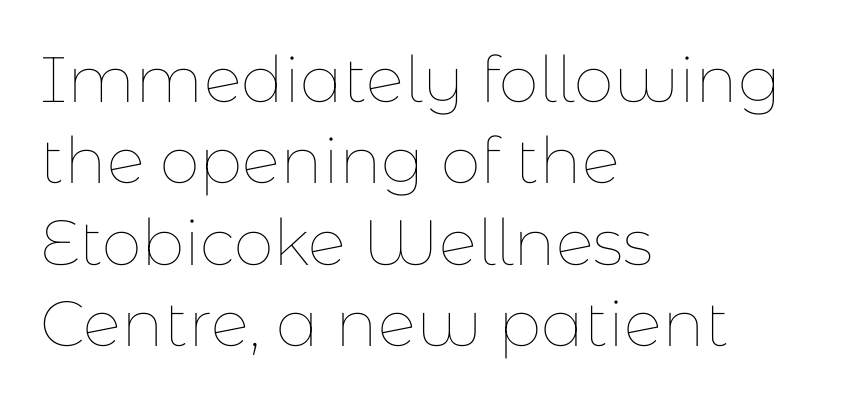
The image shows 64 px thin type, upright; set left-aligned, normal line spacing (1.27x), normal letter spacing, not underlined; low stroke contrast and a medium x-height.
